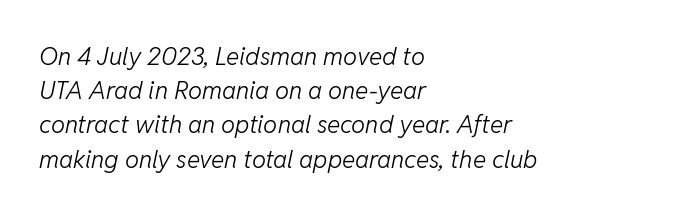
The image shows 25 px text type, italic (leaning right); set left-aligned, normal line spacing (1.37x), normal letter spacing, not underlined.
